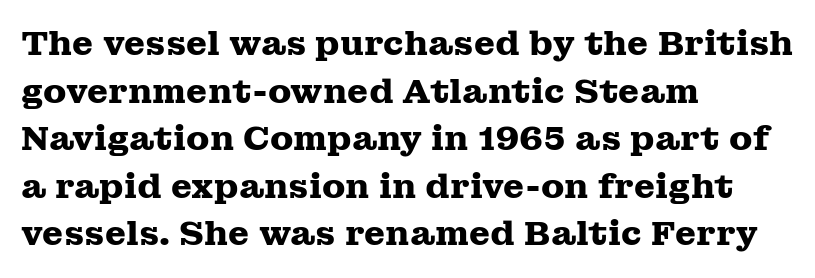
The image shows 34 px heavy, wide serif type, upright; set left-aligned, normal line spacing (1.4x), normal letter spacing, not underlined; medium stroke contrast and a medium x-height.
